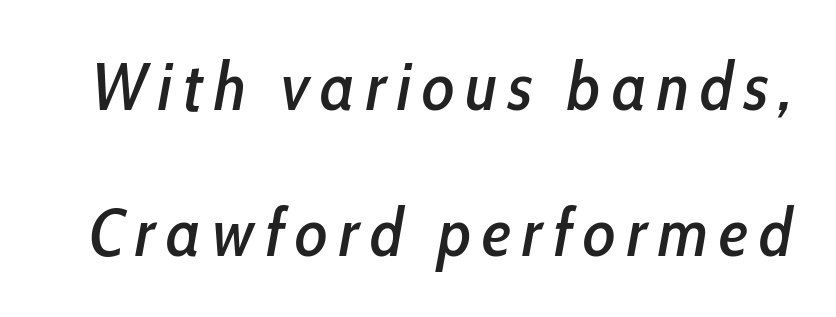
{"italic": "yes", "lean": "right", "slant_degrees": 10, "width": "condensed", "stroke_contrast": "low", "x_height": "medium", "monospaced": "no", "underline": "no", "line_spacing": "loose", "line_spacing_ratio": 2.14, "glyph_px": 68}
